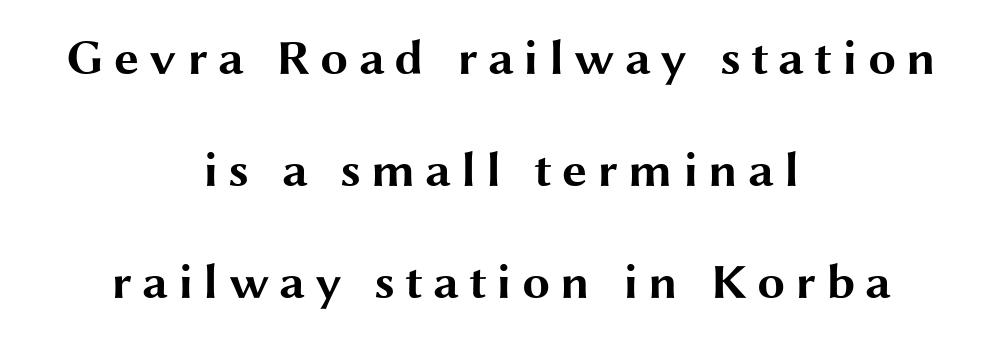
{"serif": "no", "italic": "no", "bold": "yes", "weight": "bold", "width": "wide", "stroke_contrast": "medium", "x_height": "medium", "monospaced": "no", "underline": "no", "align": "center", "line_spacing": "loose", "line_spacing_ratio": 2.24, "letter_spacing": "wide", "letter_spacing_em": 0.2, "glyph_px": 50}
